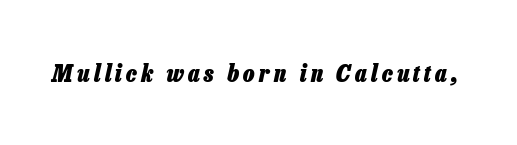
Q: Is the text bold? A: Yes.
Q: Is the text italic (slanted)? A: Yes, it leans right by about 13 degrees.
Q: Is the text underlined? A: No.
